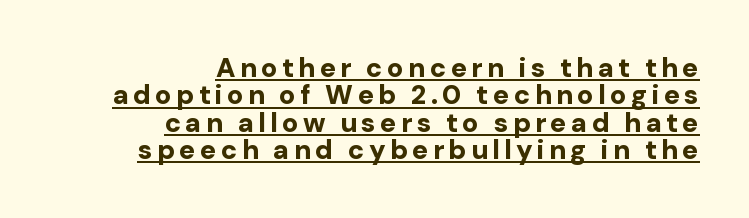
Underlined type. One glance says dense: line gaps are narrower than usual. If you drew a line through each stem, it would be perfectly vertical. The text block is weighted toward the right margin, trailing off unevenly leftward. Each glyph is drawn with heavy, bold strokes.
